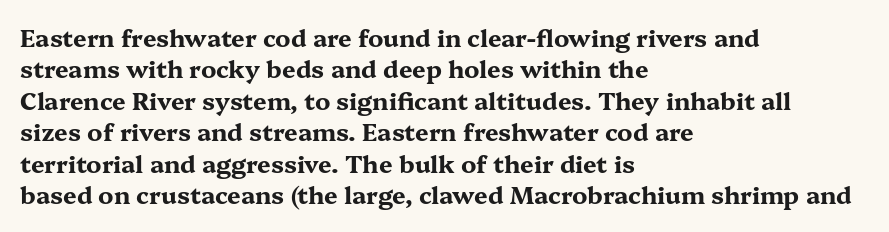
Caption: standard tracking, unaltered. In CSS terms this would be text-align: left. Unlike italic type, these characters show no tilt at all. A dark, heavy texture on the line: the type is bold.
